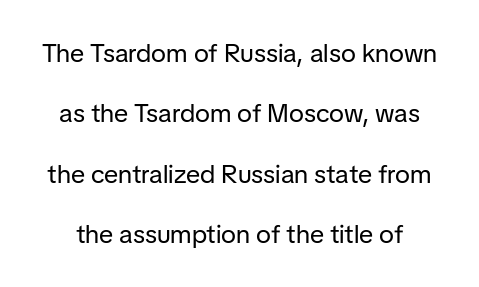
The image shows 26 px text type, upright; set loose line spacing (2.32x), normal letter spacing, not underlined.
